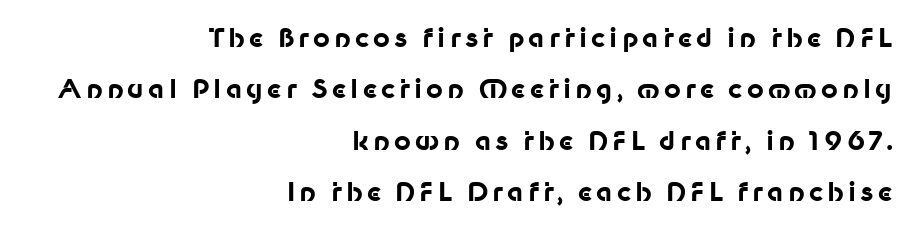
Notice the wide empty band between every row — that's loose leading. Notice how the stems are strictly vertical — no italics here. Heavy-handed strokes throughout: this text is bold. Only glyphs here, with clear space below each row. In CSS terms this would be text-align: right.
